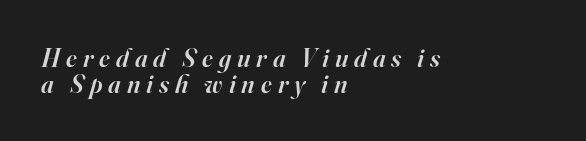
The image shows 26 px text type, italic (leaning right); set left-aligned, tight line spacing (0.99x), unusually wide letter spacing (+0.23 em), not underlined.
